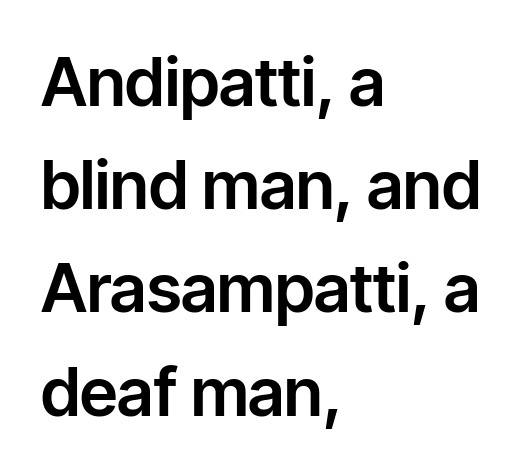
Q: Is the text italic (slanted)? A: No, it is upright.
Q: Is the typeface a serif or a sans-serif typeface? A: Sans-serif.
Q: Is the text underlined? A: No.
Q: How is the paragraph aligned? A: Left-aligned.
Q: Is the spacing between letters normal or unusually wide? A: Normal.
Q: Is the spacing between lines tight, normal or loose? A: Normal.
Q: Width (condensed, normal, or wide)? A: Normal.
Q: Stroke contrast? A: Low.
Q: x-height? A: Medium.
Q: Monospaced? A: No.
